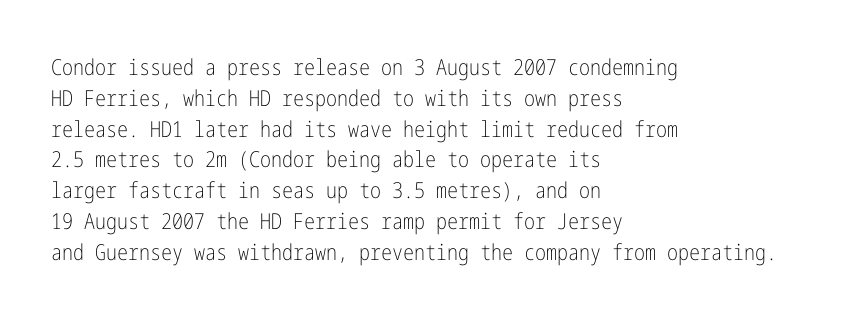
Summary of vertical rhythm: regular, with standard interline spacing. Short note: letters normally spaced. The font's upright variant was chosen for this text. Casual observation: everything's shoved over to the left.
